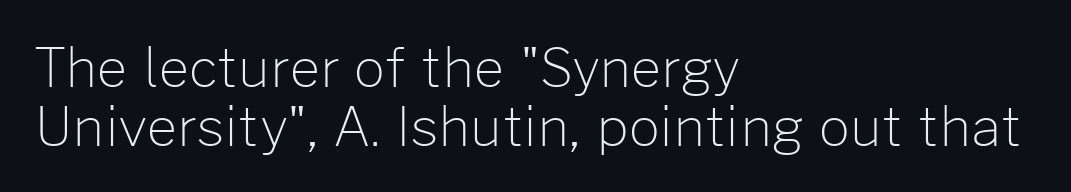
{"serif": "no", "italic": "no", "bold": "no", "weight": "light", "width": "normal", "stroke_contrast": "low", "x_height": "medium", "monospaced": "no", "underline": "no", "align": "left", "line_spacing": "tight", "line_spacing_ratio": 1.1, "letter_spacing": "normal", "letter_spacing_em": 0.0, "glyph_px": 54}
